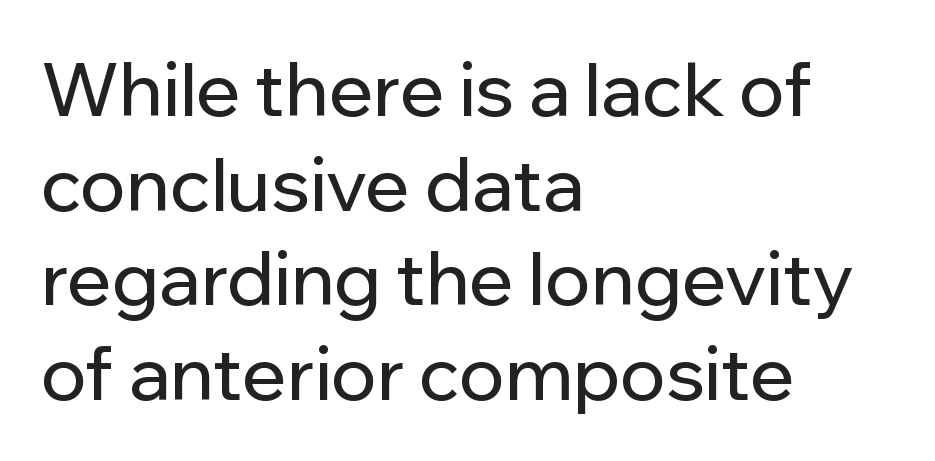
Nobody drew a line under any word here. Looks like regular typesetting: each glyph gets only the width it needs. Layout note: lines flush left. It's the straight-up-and-down kind of type. A typesetter would call this zero additional tracking.
